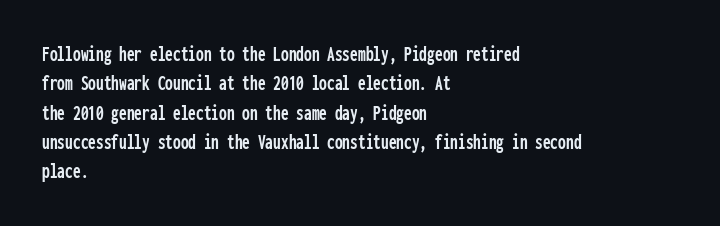
The image shows 22 px text type, upright; set left-aligned, normal line spacing (1.33x), normal letter spacing, not underlined.
